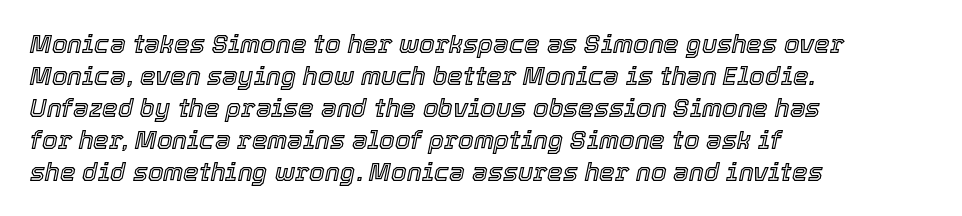
The image shows 25 px text type, italic (leaning right); set left-aligned, normal line spacing (1.28x), normal letter spacing, not underlined.
